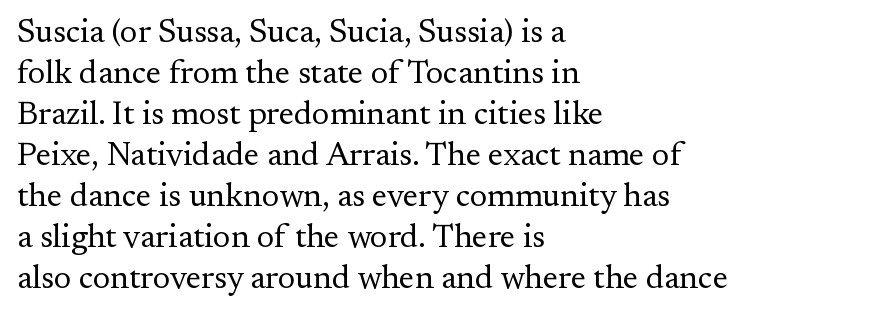
It's the straight-up-and-down kind of type. The type is set solid horizontally, with unmodified tracking. The letters advance in unequal steps, a hallmark of proportional type. This rendering uses left alignment, leaving the right contour irregular. The words here are not underlined.
